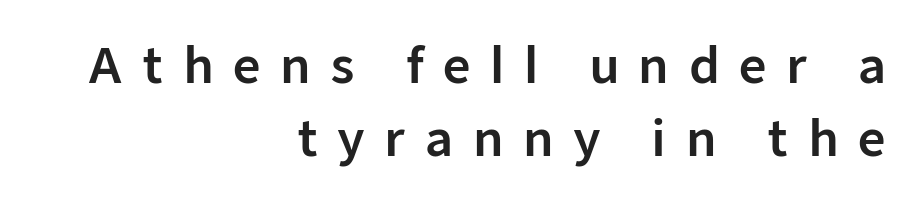
{"serif": "no", "italic": "no", "width": "normal", "stroke_contrast": "low", "x_height": "medium", "monospaced": "no", "underline": "no", "align": "right", "line_spacing": "normal", "line_spacing_ratio": 1.53, "letter_spacing": "wide", "letter_spacing_em": 0.4, "glyph_px": 48}
